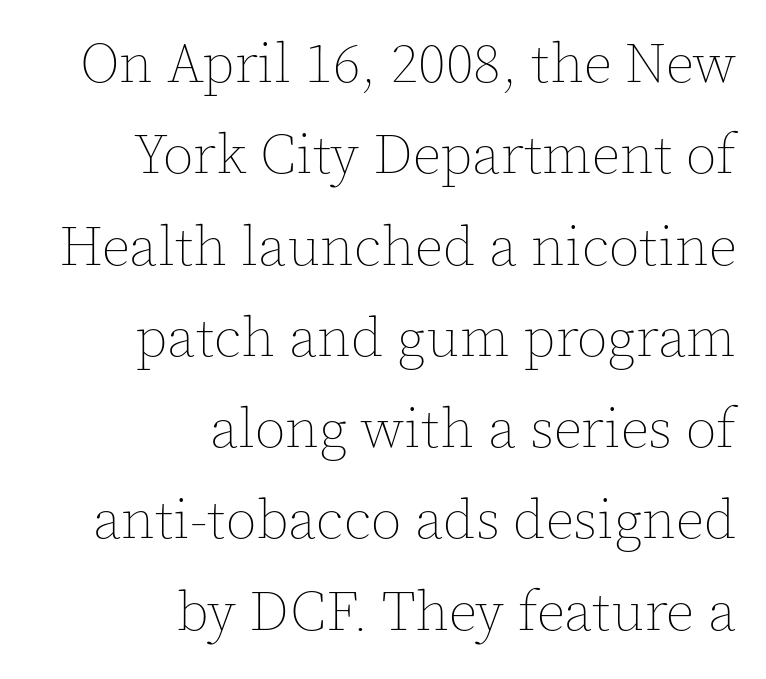
The image shows 56 px thin type, upright; set right-aligned, normal line spacing (1.63x), normal letter spacing, not underlined; a medium x-height.
